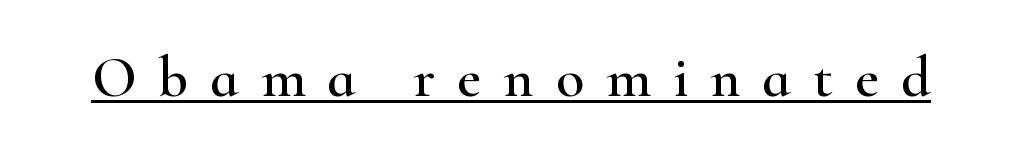
Is this a sans? No — the strokes have serifs. Do the characters align in a grid? No, the font is proportional. What decoration does the sample have? An underline. This rendering widens character spacing well past its baseline value.
